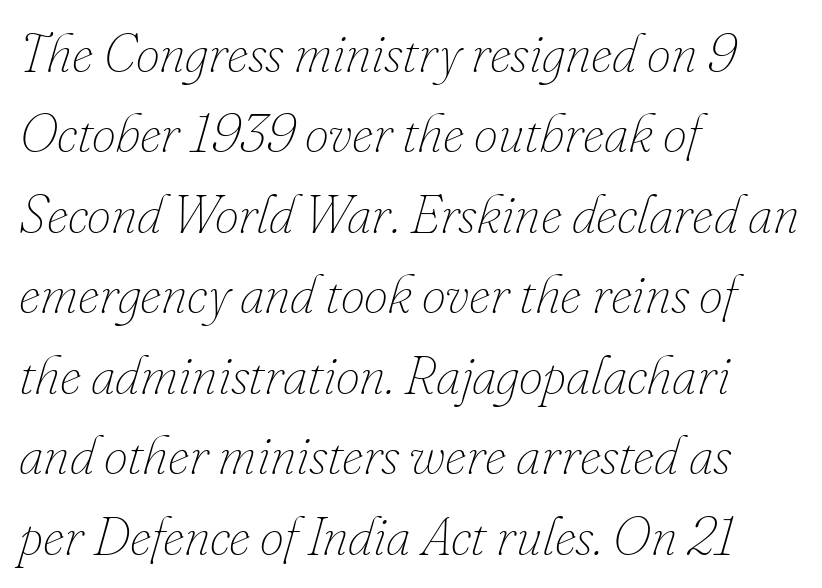
This sample is left-justified, so line endings fall wherever the words run out. The line-height multiplier appears to be the usual default. Every character sits at an angle, as italics do. Students, note that the glyphs here touch the page at normal intervals.
